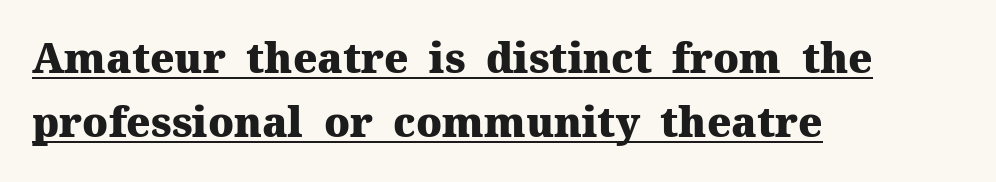
The image shows 41 px heavy serif type, upright; set left-aligned, normal line spacing (1.56x), normal letter spacing, underlined; medium stroke contrast and a medium x-height.
